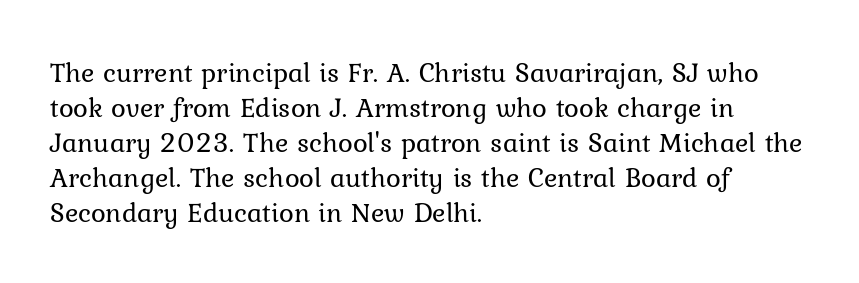
The image shows 28 px regular-weight type, upright; set left-aligned, normal line spacing (1.25x), normal letter spacing, not underlined; low stroke contrast and a medium x-height.
